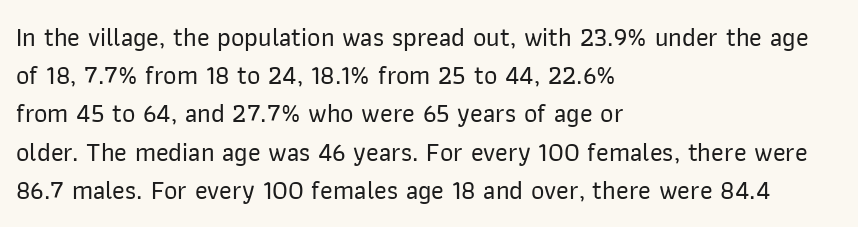
The image shows 26 px text type, upright; set left-aligned, normal line spacing (1.47x), normal letter spacing, not underlined.
